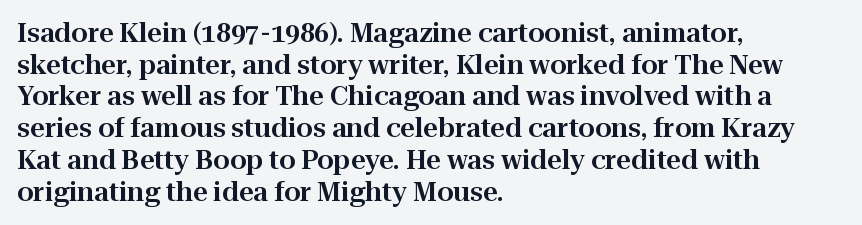
The image shows 26 px text type, upright; set left-aligned, line spacing 1.22x, normal letter spacing, not underlined.
